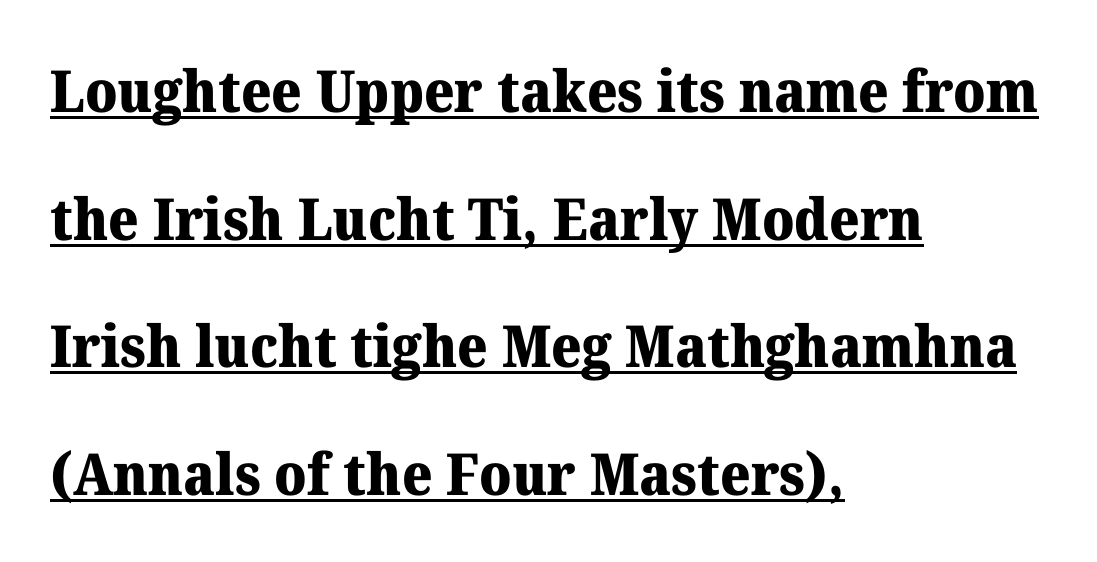
Serif or sans? Serif — the stroke terminals have little feet. Do the characters align in a grid? No, the font is proportional. Strokes here are thick enough to call this a true bold. Is there much room between lines? Yes — plenty of vertical air separates them.
